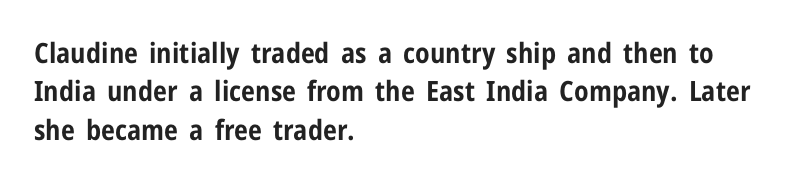
A typesetter would mark this as roman, not italic. These lines are rendered in a variable-pitch font. Stroke thickness is high; the sample reads as a true bold. One glance says typical: line gaps are just what's usual. Regarding serifs, this sample does without them. Tracking value appears to be zero — textbook default spacing.
